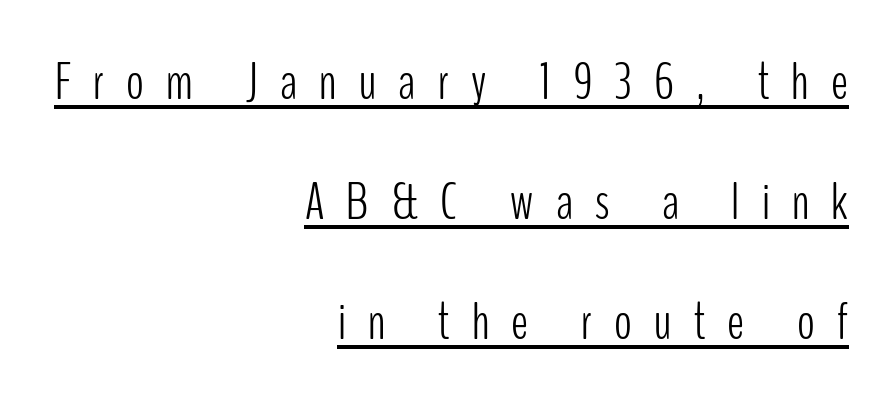
Q: Is the text bold? A: No.
Q: Is the text italic (slanted)? A: No, it is upright.
Q: Is the typeface a serif or a sans-serif typeface? A: Sans-serif.
Q: Is the text underlined? A: Yes.
Q: How is the paragraph aligned? A: Right-aligned.
Q: Is the spacing between letters normal or unusually wide? A: Unusually wide.
Q: Is the spacing between lines tight, normal or loose? A: Loose.
Q: Width (condensed, normal, or wide)? A: Condensed.
Q: Stroke contrast? A: Low.
Q: x-height? A: Medium.
Q: Monospaced? A: No.
